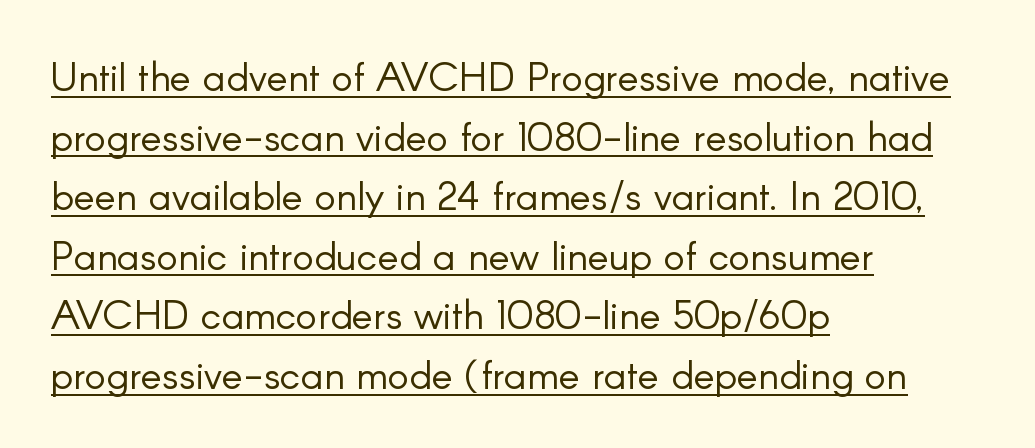
Q: Is the text bold? A: No.
Q: Is the text italic (slanted)? A: No, it is upright.
Q: Is the typeface a serif or a sans-serif typeface? A: Sans-serif.
Q: Is the text underlined? A: Yes.
Q: How is the paragraph aligned? A: Left-aligned.
Q: Is the spacing between letters normal or unusually wide? A: Normal.
Q: Is the spacing between lines tight, normal or loose? A: Normal.
Q: Width (condensed, normal, or wide)? A: Normal.
Q: Stroke contrast? A: Low.
Q: x-height? A: Small.
Q: Monospaced? A: No.
